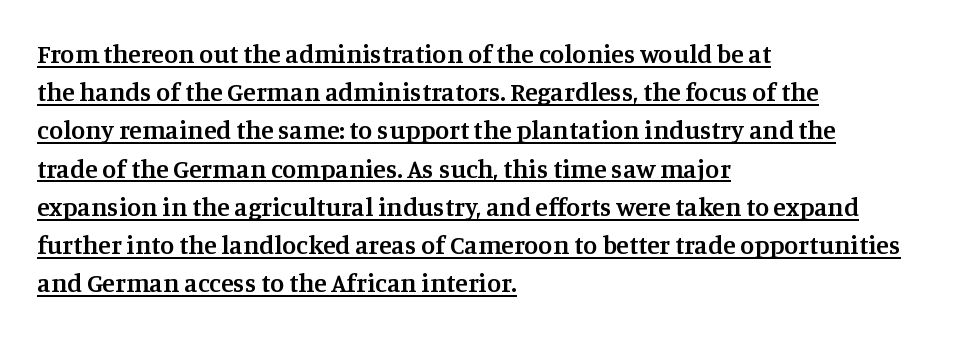
Q: Is the text bold? A: Semi-bold.
Q: Is the text italic (slanted)? A: No, it is upright.
Q: Is the text underlined? A: Yes.
Q: How is the paragraph aligned? A: Left-aligned.
Q: Is the spacing between letters normal or unusually wide? A: Normal.
Q: Is the spacing between lines tight, normal or loose? A: Normal.
